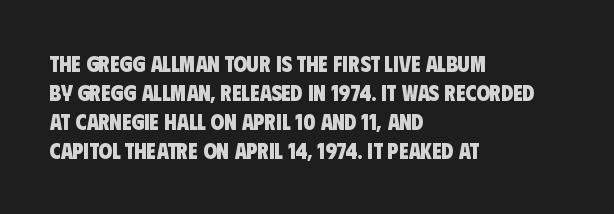
Q: Is the text bold? A: Yes.
Q: Is the text underlined? A: No.
Q: How is the paragraph aligned? A: Left-aligned.
Q: Is the spacing between letters normal or unusually wide? A: Normal.
Q: Is the spacing between lines tight, normal or loose? A: Normal.
